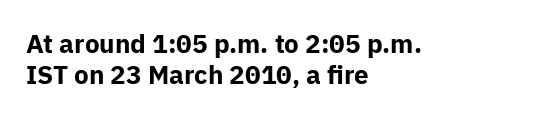
The image shows 26 px bold type, upright; set left-aligned, line spacing 1.18x, normal letter spacing, not underlined.
